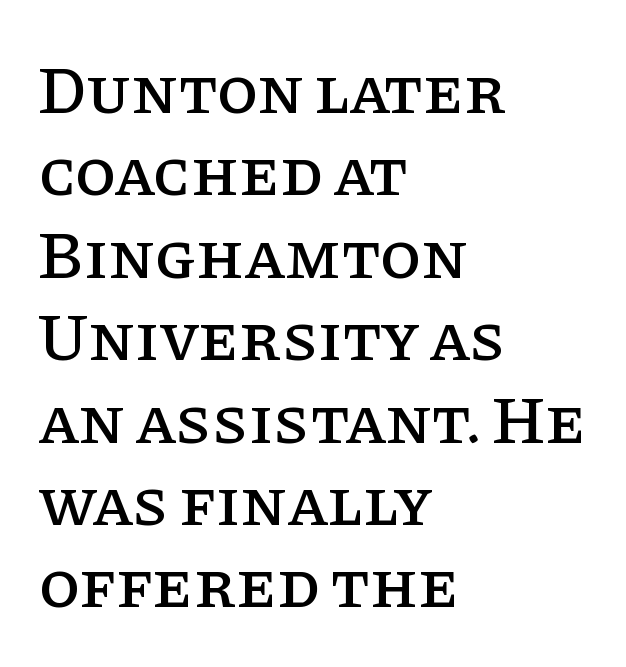
Notice how the passage keeps a crisp vertical edge on the left only. Quick note: not italic, upright. Here the glyphs are tracked normally, forming tight word shapes. Think of a printed novel: that variable character pitch is what you see here. This rendering employs a face with finishing strokes, i.e., a serif. Glance below the letters and you will spot only blank space.
